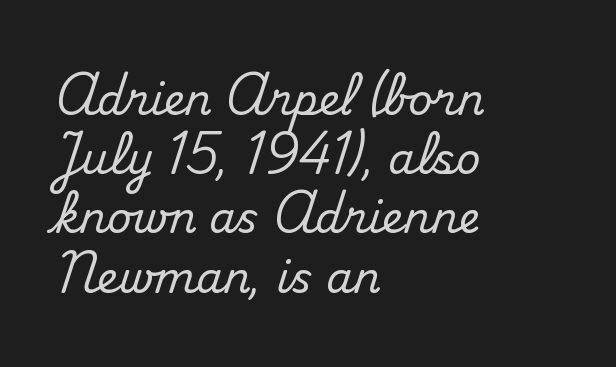
The image shows 42 px serif type; set left-aligned, normal line spacing (1.41x), normal letter spacing, not underlined; medium stroke contrast and a small x-height.
